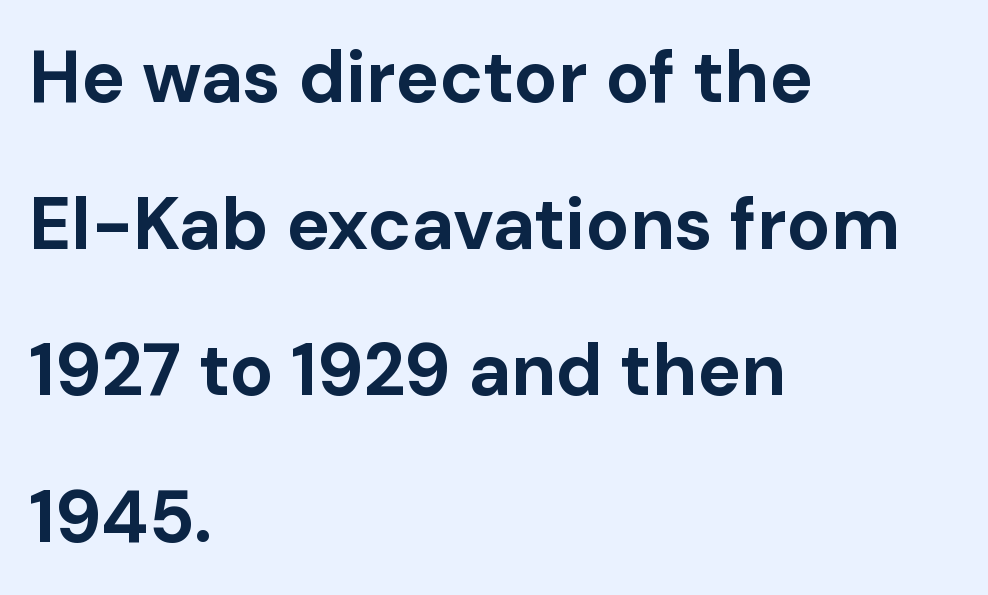
The image shows 73 px bold sans-serif type, upright; set left-aligned, loose line spacing (2.01x), normal letter spacing, not underlined; low stroke contrast and a medium x-height.
